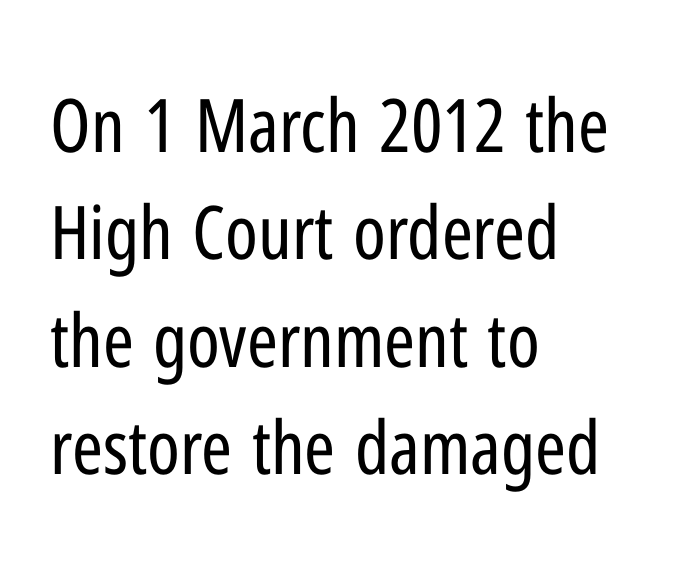
Q: Is the text bold? A: No.
Q: Is the text italic (slanted)? A: No, it is upright.
Q: Is the typeface a serif or a sans-serif typeface? A: Sans-serif.
Q: Is the text underlined? A: No.
Q: How is the paragraph aligned? A: Left-aligned.
Q: Is the spacing between letters normal or unusually wide? A: Normal.
Q: Is the spacing between lines tight, normal or loose? A: Normal.
Q: Width (condensed, normal, or wide)? A: Condensed.
Q: Stroke contrast? A: Low.
Q: x-height? A: Medium.
Q: Monospaced? A: No.
